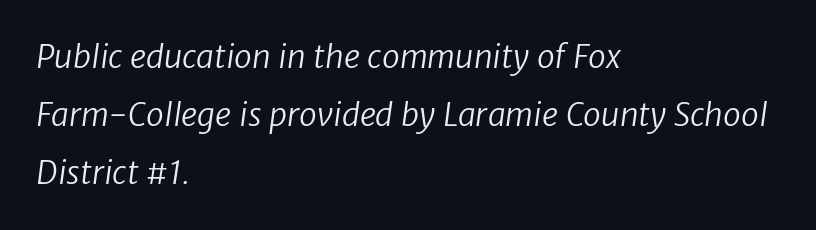
Q: Is the text bold? A: No.
Q: Is the typeface a serif or a sans-serif typeface? A: Sans-serif.
Q: Is the text underlined? A: No.
Q: How is the paragraph aligned? A: Left-aligned.
Q: Is the spacing between letters normal or unusually wide? A: Normal.
Q: Width (condensed, normal, or wide)? A: Normal.
Q: Stroke contrast? A: Low.
Q: x-height? A: Medium.
Q: Monospaced? A: No.
